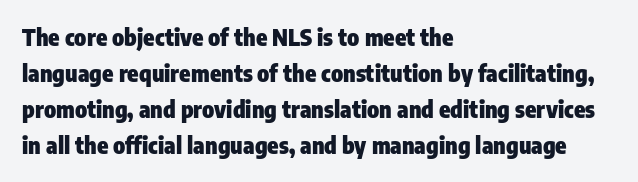
The line-height multiplier appears to be the usual default. Plain, unruled lines of type. The type is set solid horizontally, with unmodified tracking. Horizontal alignment here is leftward, the default for most running prose. Does the weight exceed regular? Yes, all the way to bold.
